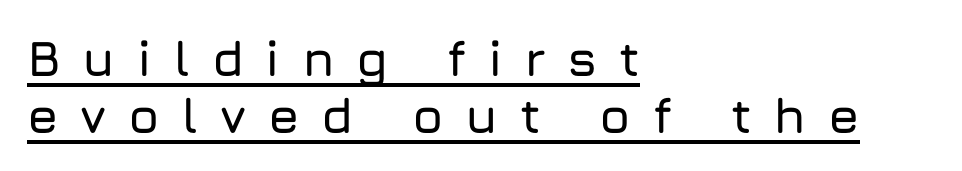
Glance below the letters and you will spot a drawn line. Look at the bottom of the vertical strokes: they stop flat, with no serifs. Typeset ragged right — the left edge is the straight one. The face used here is rendered with a markedly widened letterfit.
